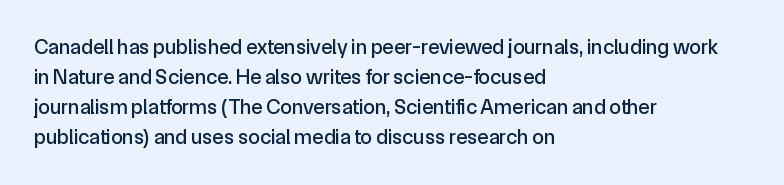
{"italic": "no", "underline": "no", "align": "left", "line_spacing": "normal", "line_spacing_ratio": 1.43, "letter_spacing": "normal", "letter_spacing_em": 0.0, "glyph_px": 21}
